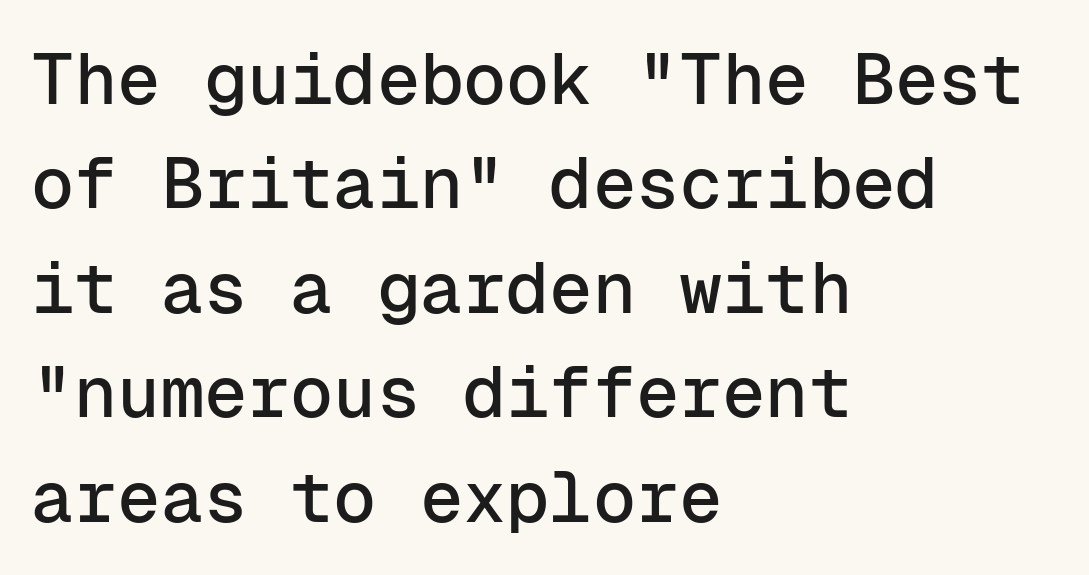
The image shows 72 px sans-serif type, upright, monospaced; set left-aligned, normal line spacing (1.45x), normal letter spacing, not underlined; low stroke contrast and a medium x-height.
